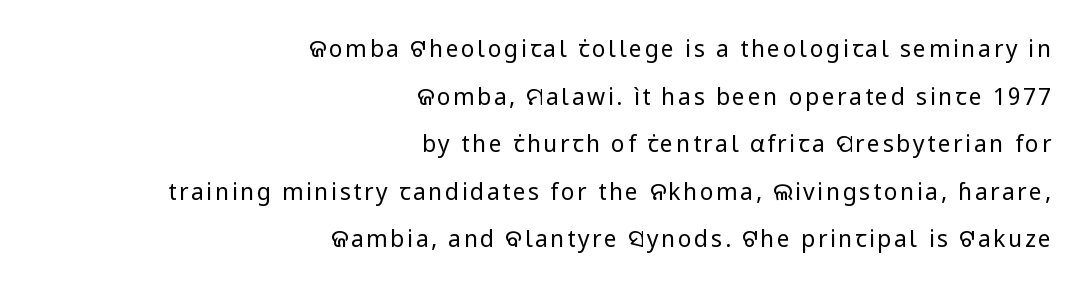
Q: Is the text bold? A: No.
Q: Is the text italic (slanted)? A: No, it is upright.
Q: Is the text underlined? A: No.
Q: How is the paragraph aligned? A: Right-aligned.
Q: Is the spacing between lines tight, normal or loose? A: Loose.
